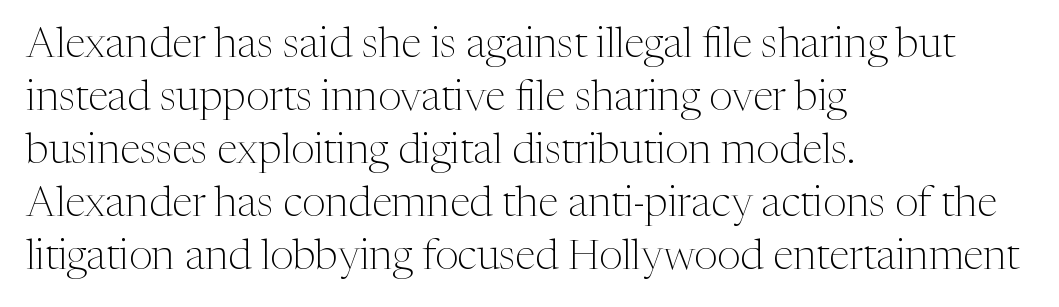
The image shows 42 px light serif type, upright; set left-aligned, normal line spacing (1.26x), normal letter spacing, not underlined; medium stroke contrast and a medium x-height.
